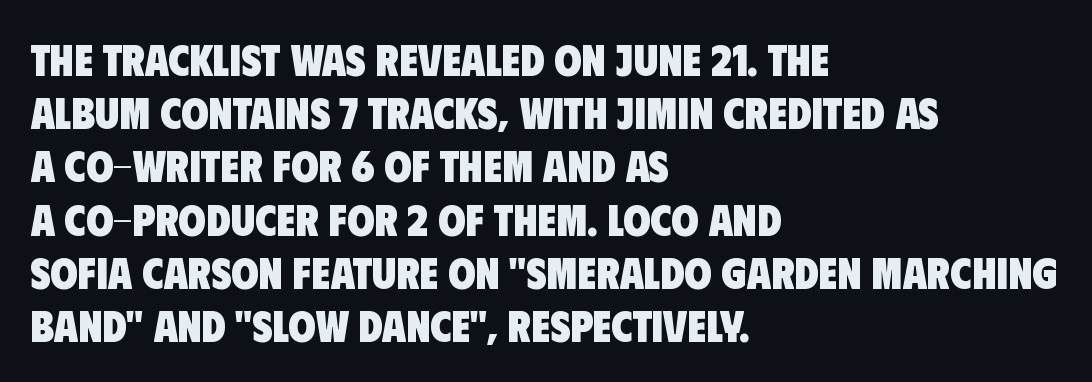
The image shows 44 px heavy, condensed sans-serif type; set left-aligned, line spacing 1.21x, normal letter spacing, not underlined; low stroke contrast and a large x-height.
